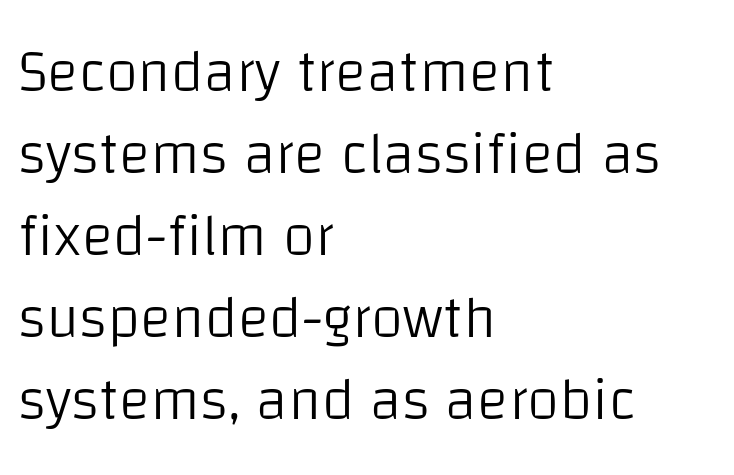
{"serif": "no", "italic": "no", "bold": "no", "weight": "light", "width": "normal", "stroke_contrast": "low", "x_height": "large", "monospaced": "no", "underline": "no", "align": "left", "line_spacing": "normal", "line_spacing_ratio": 1.39, "letter_spacing": "normal", "letter_spacing_em": 0.0, "glyph_px": 59}
